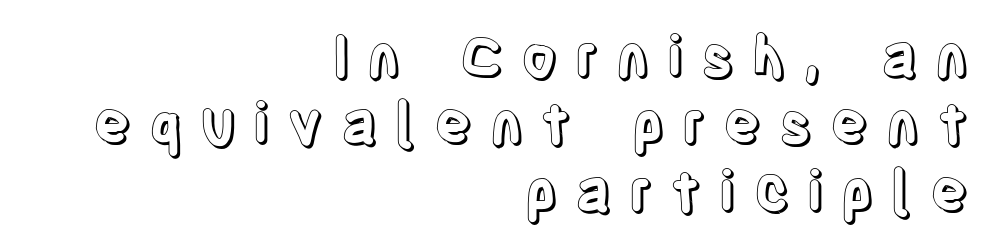
The image shows 57 px condensed type, upright; set right-aligned, line spacing 1.18x, unusually wide letter spacing (+0.29 em), not underlined; a large x-height.
